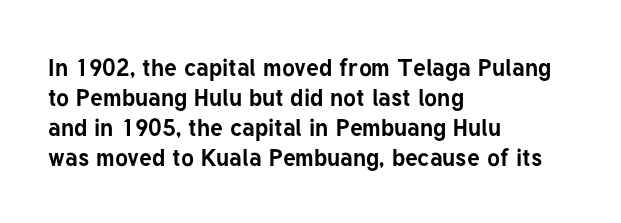
The characters look thick and weighty, a clear bold. Rows of type keep a routine distance in the vertical direction. Each word holds together tightly as a unit, with standard inter-letter gaps. Does the copy run flush right? No — it runs flush left. Beneath every word, the page is bare.
